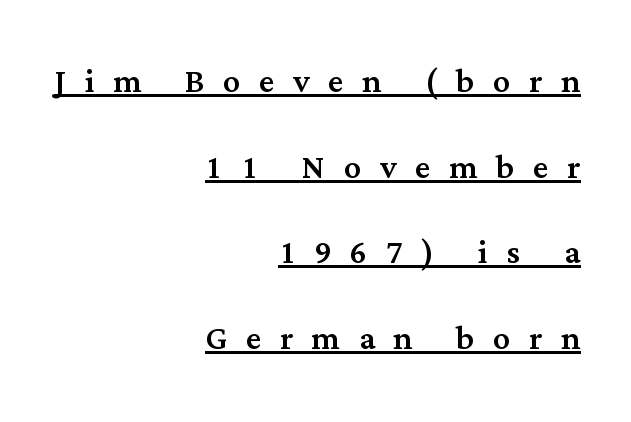
Reading down the column, the eye jumps a long way to each next line. Looks like regular typesetting: each glyph gets only the width it needs. Typographically, this falls in the serif category. The rag falls on the left side of this text block.
